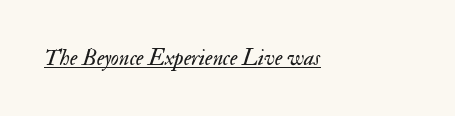
{"italic": "yes", "lean": "right", "slant_degrees": 17, "bold": "no", "underline": "yes", "letter_spacing": "normal", "letter_spacing_em": 0.0, "glyph_px": 22}
